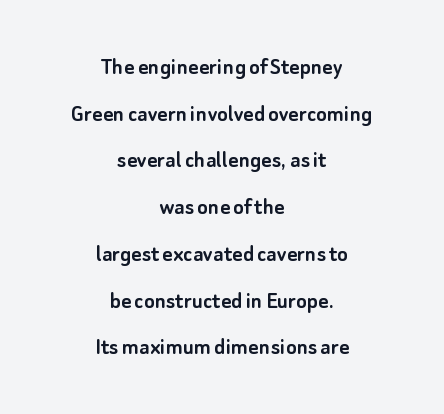
{"italic": "no", "underline": "no", "align": "center", "line_spacing_ratio": 1.87, "letter_spacing": "normal", "letter_spacing_em": 0.0, "glyph_px": 25}
